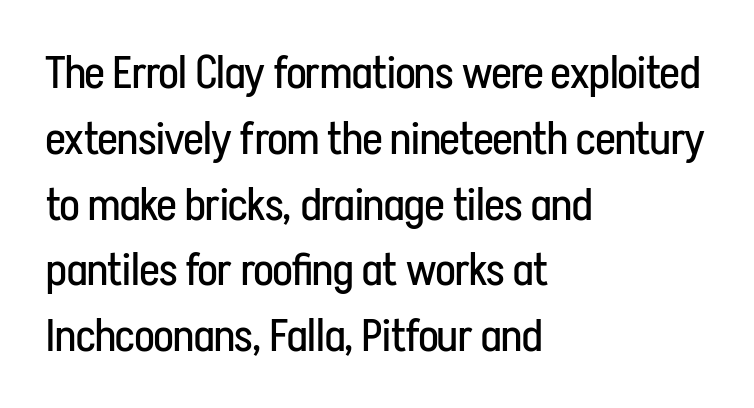
{"serif": "no", "italic": "no", "bold": "no", "weight": "regular", "width": "condensed", "stroke_contrast": "low", "x_height": "medium", "monospaced": "no", "underline": "no", "align": "left", "line_spacing": "normal", "line_spacing_ratio": 1.43, "letter_spacing": "normal", "letter_spacing_em": 0.0, "glyph_px": 46}
